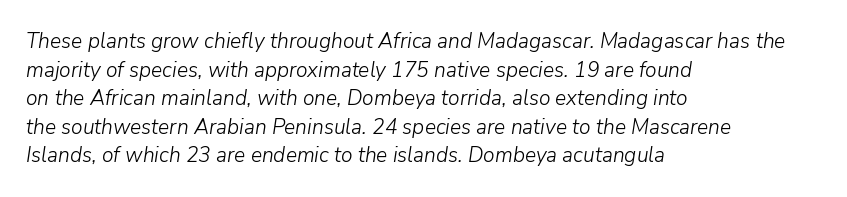
This sample is left-justified, so line endings fall wherever the words run out. The axis of the letterforms is tilted away from vertical. Is the type heavy? It reads as light-to-regular instead. Summary of vertical rhythm: regular, with standard interline spacing. There is no visible air inserted between adjacent glyphs.
